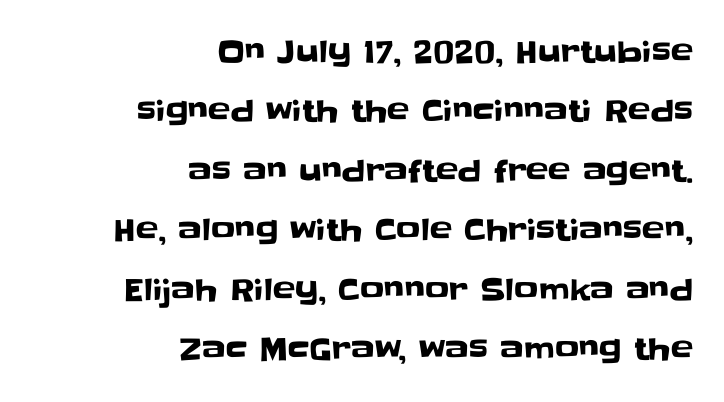
{"serif": "no", "italic": "no", "width": "normal", "stroke_contrast": "low", "x_height": "large", "monospaced": "no", "underline": "no", "align": "right", "line_spacing": "loose", "line_spacing_ratio": 1.98, "letter_spacing": "normal", "letter_spacing_em": 0.0, "glyph_px": 30}
